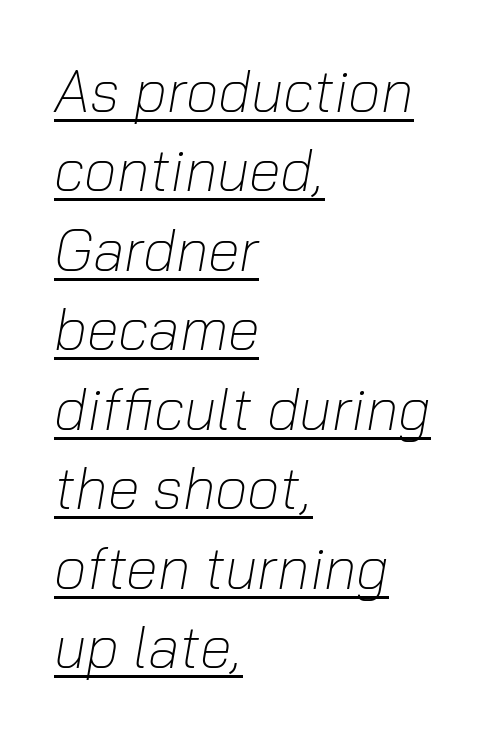
The image shows 58 px light type, italic (leaning right); set left-aligned, normal line spacing (1.37x), normal letter spacing, underlined; low stroke contrast and a medium x-height.
